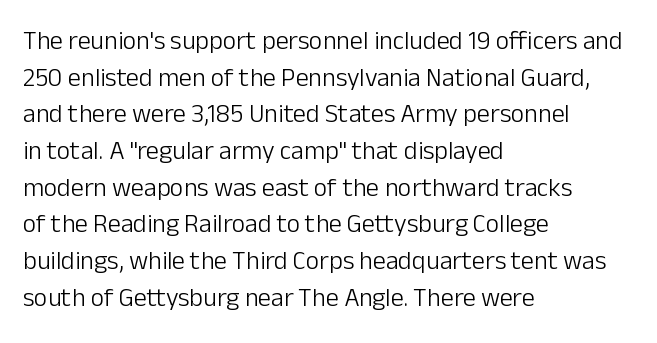
{"italic": "no", "bold": "no", "underline": "no", "align": "left", "line_spacing": "normal", "line_spacing_ratio": 1.41, "letter_spacing": "normal", "letter_spacing_em": 0.0, "glyph_px": 26}
